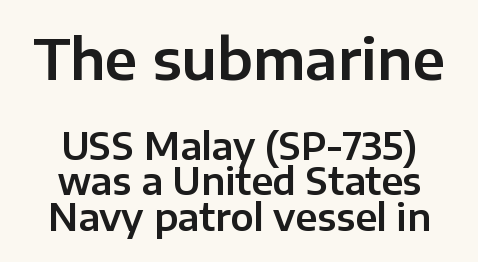
{"serif": "no", "italic": "no", "width": "normal", "stroke_contrast": "low", "x_height": "medium", "monospaced": "no", "underline": "no", "align": "center", "line_spacing": "tight", "line_spacing_ratio": 0.96, "letter_spacing": "normal", "letter_spacing_em": 0.0, "larger_block": "first", "size_ratio": 1.51, "glyph_px": 56}
